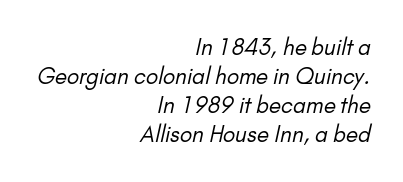
Underline: absent. No extra tracking has been applied to these lines. Right-aligned paragraph, ragged on the left. Normally led — the rows are evenly, conventionally spaced. Is this a heavy cut? Hardly; it is regular or lighter.
